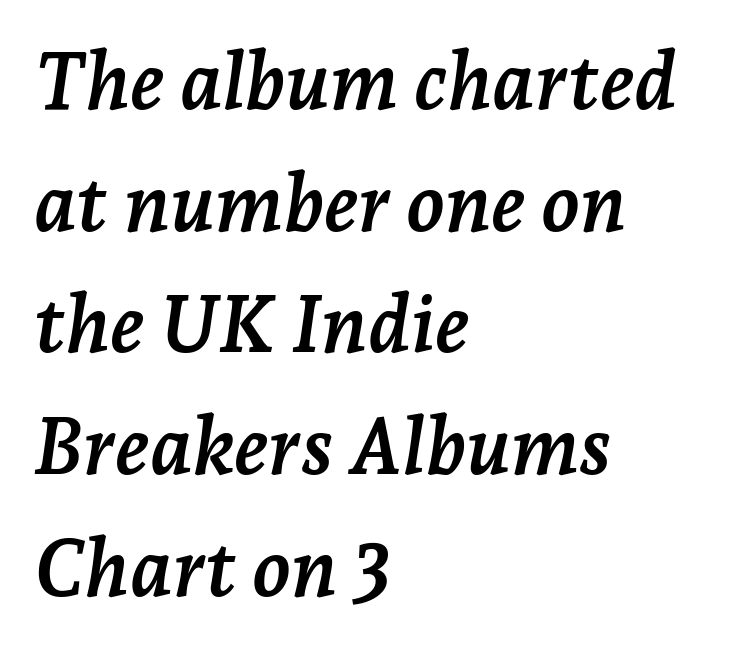
{"serif": "yes", "italic": "yes", "lean": "right", "slant_degrees": 7, "bold": "yes", "weight": "semibold", "width": "normal", "stroke_contrast": "low", "x_height": "medium", "monospaced": "no", "underline": "no", "align": "left", "line_spacing": "normal", "line_spacing_ratio": 1.54, "letter_spacing": "normal", "letter_spacing_em": 0.0, "glyph_px": 79}
